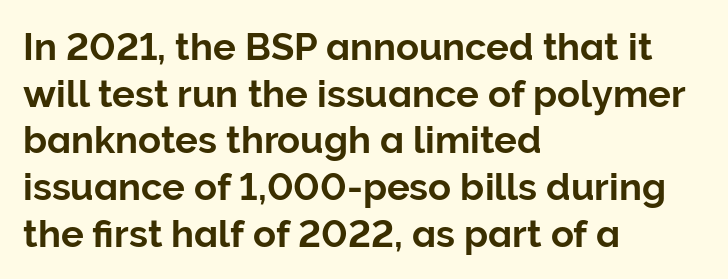
Q: Is the text italic (slanted)? A: No, it is upright.
Q: Is the typeface a serif or a sans-serif typeface? A: Sans-serif.
Q: Is the text underlined? A: No.
Q: How is the paragraph aligned? A: Left-aligned.
Q: Is the spacing between letters normal or unusually wide? A: Normal.
Q: Width (condensed, normal, or wide)? A: Normal.
Q: Stroke contrast? A: Low.
Q: x-height? A: Medium.
Q: Monospaced? A: No.
